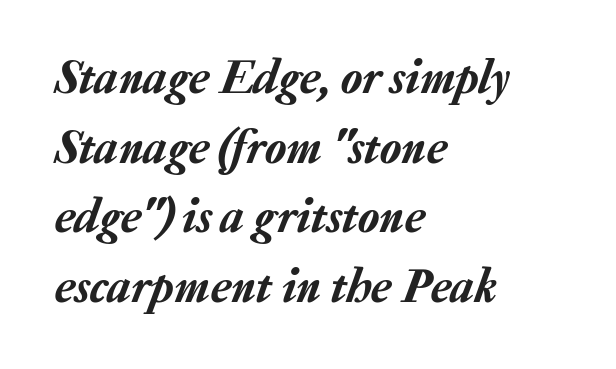
{"italic": "yes", "lean": "right", "slant_degrees": 20, "width": "normal", "stroke_contrast": "low", "x_height": "medium", "monospaced": "no", "underline": "no", "align": "left", "line_spacing": "normal", "line_spacing_ratio": 1.42, "letter_spacing": "normal", "letter_spacing_em": 0.0, "glyph_px": 49}
